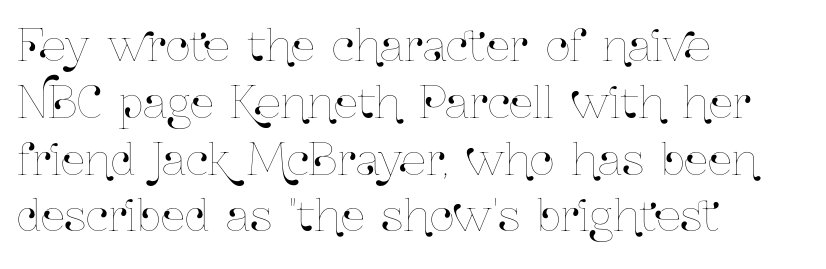
{"italic": "no", "width": "condensed", "stroke_contrast": "low", "x_height": "medium", "monospaced": "no", "underline": "no", "align": "left", "line_spacing": "normal", "line_spacing_ratio": 1.32, "letter_spacing": "normal", "letter_spacing_em": 0.0, "glyph_px": 43}
